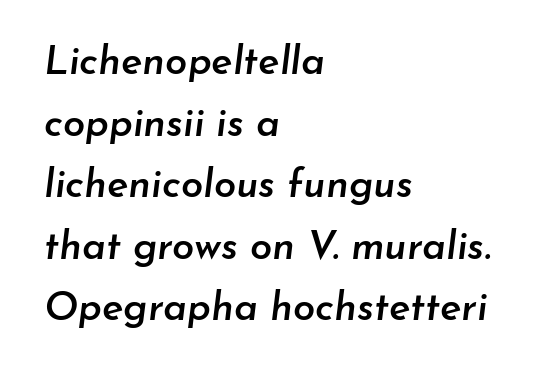
Q: Is the text bold? A: Semi-bold.
Q: Is the text italic (slanted)? A: Yes, it leans right by about 7 degrees.
Q: Is the text underlined? A: No.
Q: How is the paragraph aligned? A: Left-aligned.
Q: Is the spacing between letters normal or unusually wide? A: Normal.
Q: Is the spacing between lines tight, normal or loose? A: Normal.
Q: Width (condensed, normal, or wide)? A: Normal.
Q: Stroke contrast? A: Low.
Q: x-height? A: Small.
Q: Monospaced? A: No.
